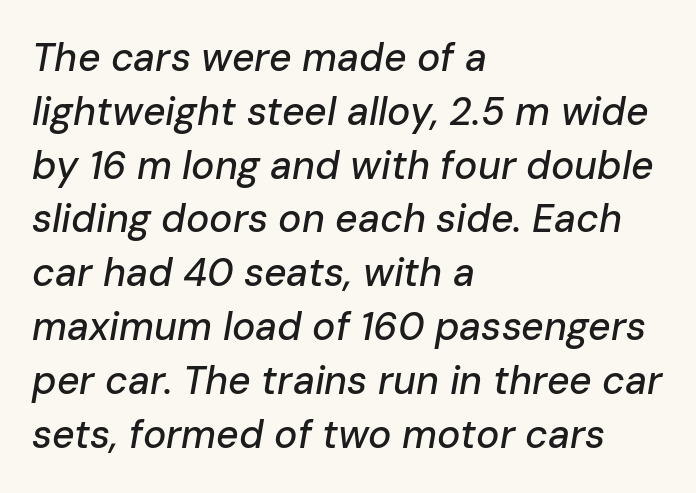
Q: Is the text italic (slanted)? A: Yes, it leans right by about 10 degrees.
Q: Is the text underlined? A: No.
Q: How is the paragraph aligned? A: Left-aligned.
Q: Is the spacing between letters normal or unusually wide? A: Normal.
Q: Is the spacing between lines tight, normal or loose? A: Normal.
Q: Width (condensed, normal, or wide)? A: Normal.
Q: Stroke contrast? A: Low.
Q: x-height? A: Medium.
Q: Monospaced? A: No.
